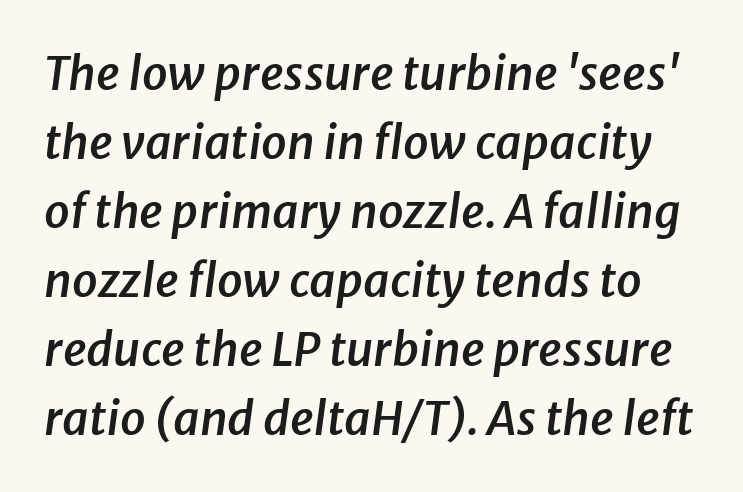
The image shows 46 px semibold type, italic (leaning right); set normal line spacing (1.5x), normal letter spacing, not underlined; low stroke contrast and a medium x-height.
